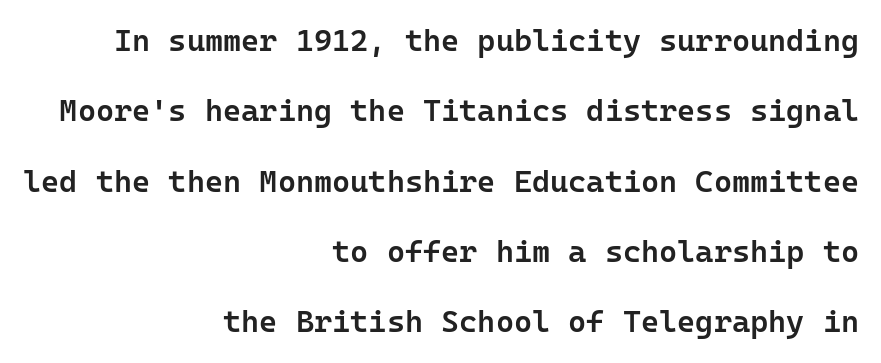
The image shows 31 px semibold sans-serif type, upright, monospaced; set right-aligned, loose line spacing (2.27x), normal letter spacing, not underlined; low stroke contrast and a medium x-height.
